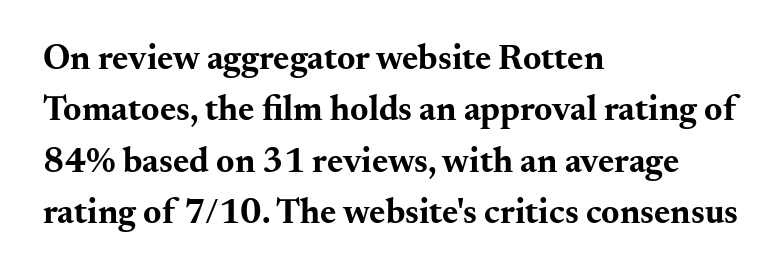
The image shows 35 px bold, wide serif type, upright; set left-aligned, normal line spacing (1.47x), normal letter spacing, not underlined; medium stroke contrast and a small x-height.
